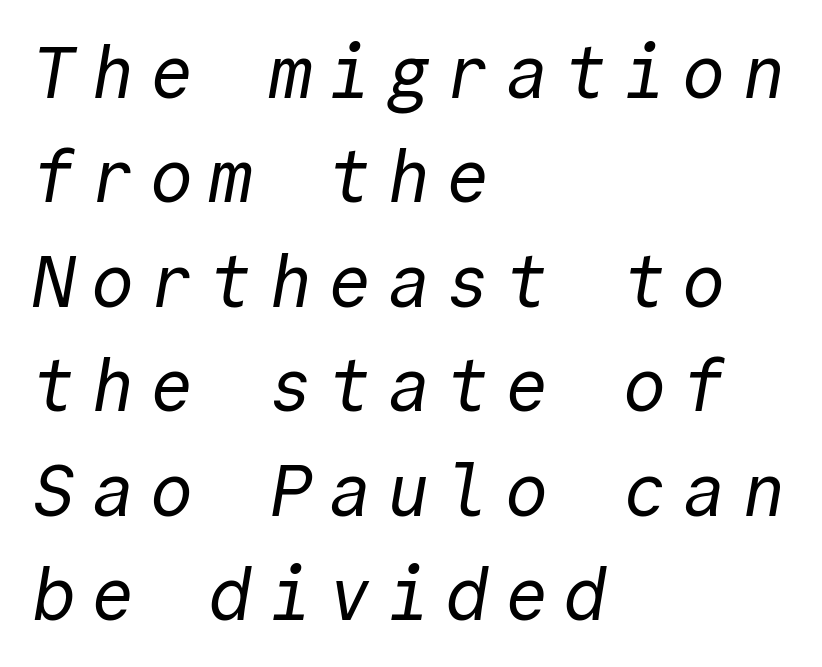
Visually the block forms a straight wall on the left and a jagged coastline on the right. This rendering widens character spacing well past its baseline value. Is this a fixed-width face? Yes — each glyph sits in an identical cell. This reads as an unemphasized weight, regular at the heaviest.
